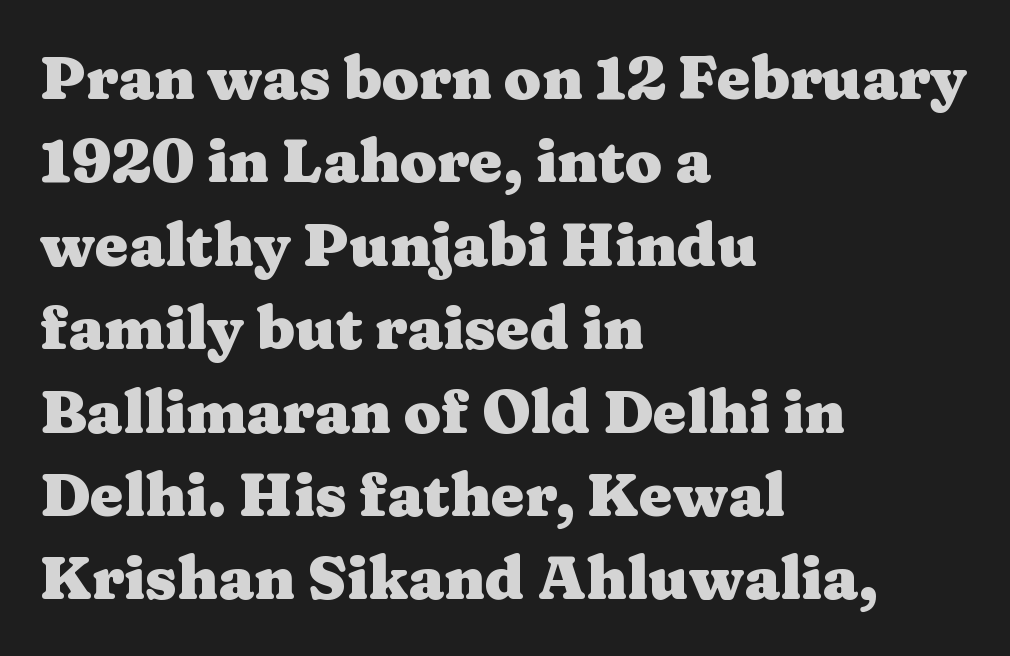
Regarding leading, the lines here are spaced in the standard way. Inter-character spacing is left at the font's built-in metrics. Style check: upright. A full-strength bold gives these letters their thick strokes. Is the block centered? No — it sits flush against the left margin. A bare baseline throughout the passage.
